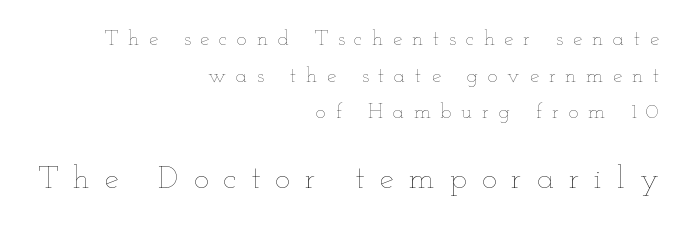
Short note: letters widely spaced. Stems and bowls with no extra thickness — not bold. Anything drawn beneath the words? Only blank space. Size hierarchy here favors the trailing block over the leading one.
